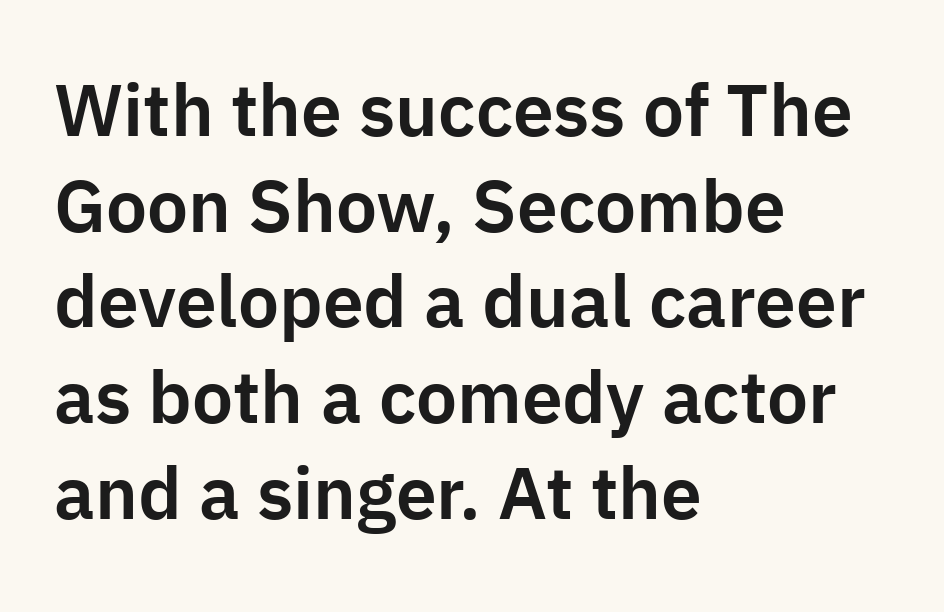
Q: Is the text italic (slanted)? A: No, it is upright.
Q: Is the typeface a serif or a sans-serif typeface? A: Sans-serif.
Q: Is the text underlined? A: No.
Q: How is the paragraph aligned? A: Left-aligned.
Q: Is the spacing between letters normal or unusually wide? A: Normal.
Q: Is the spacing between lines tight, normal or loose? A: Normal.
Q: Width (condensed, normal, or wide)? A: Normal.
Q: Stroke contrast? A: Low.
Q: x-height? A: Medium.
Q: Monospaced? A: No.
